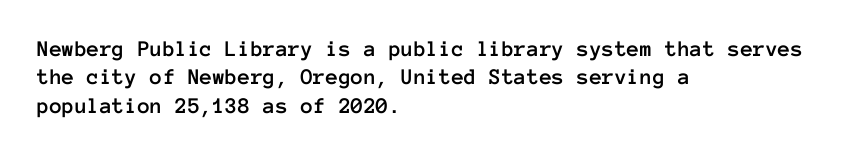
One-word summary of the alignment: left. These lines keep a tight, regular rhythm from letter to letter. Letters rest on an invisible, unmarked baseline. In terms of posture, this sample is upright.
